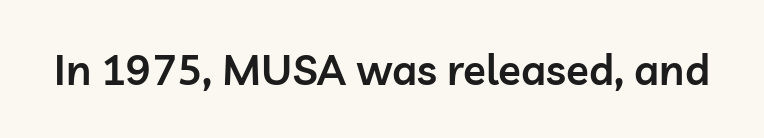
{"serif": "no", "italic": "no", "bold": "semi", "weight": "semibold", "width": "normal", "stroke_contrast": "low", "x_height": "medium", "monospaced": "no", "underline": "no", "letter_spacing": "normal", "letter_spacing_em": 0.0, "glyph_px": 42}
